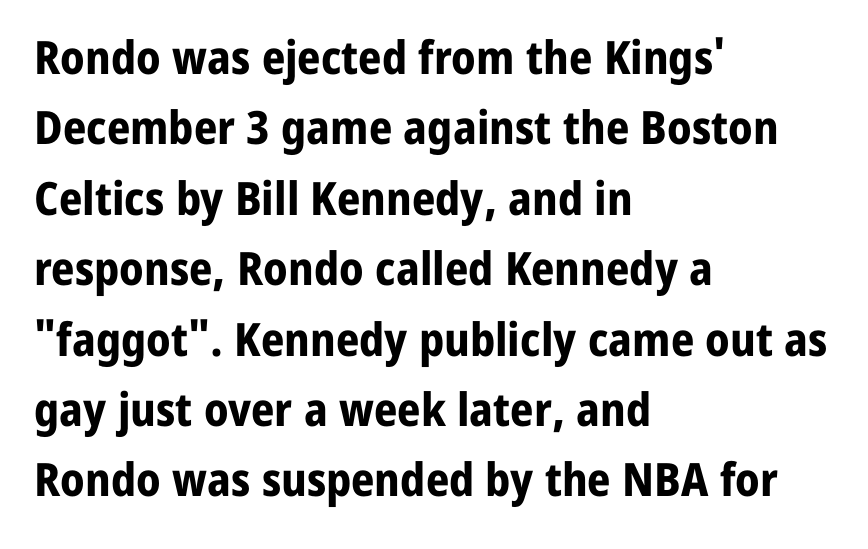
What stands out about the letter spacing? Nothing — it is the standard amount. Notice how thick the strokes are: this is what a full bold looks like. Designer's note — italics off, roman on. Each row of text sits above clean, open space.
